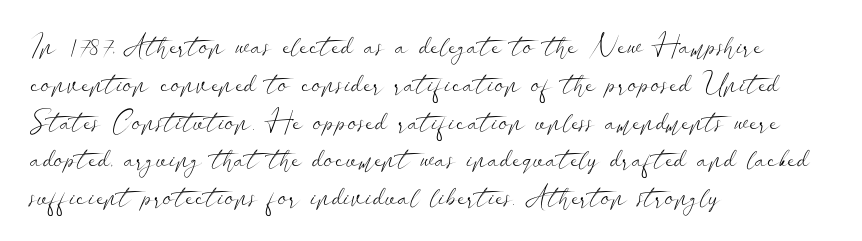
{"serif": "no", "bold": "no", "weight": "light", "width": "wide", "stroke_contrast": "low", "x_height": "small", "monospaced": "no", "underline": "no", "align": "left", "line_spacing": "normal", "line_spacing_ratio": 1.35, "letter_spacing": "normal", "letter_spacing_em": 0.0, "glyph_px": 28}
